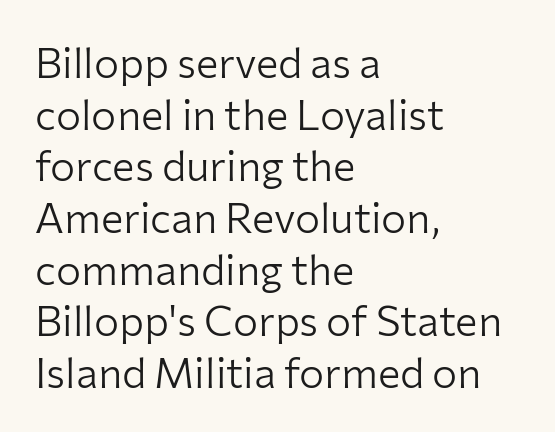
These lines were composed using upright roman letters. Bare-footed words on every line. No chunkiness to these letters — they're not bold. Each letter keeps its own natural width here, so spacing adapts to shape.
